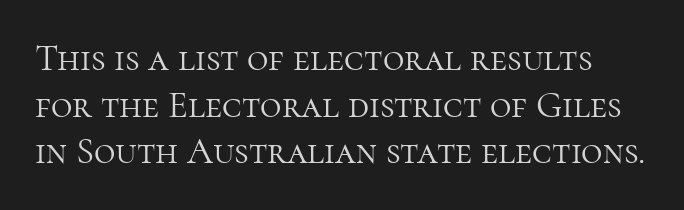
Bold? No — there's no thickening of the strokes. Honestly, the row spacing looks completely unremarkable. Here the designer chose a conventional face with non-uniform glyph widths. Tracking here is standard; glyphs follow each other at the usual distance. The passage shown is not underscored anywhere. The type family on display is of the serif kind.
